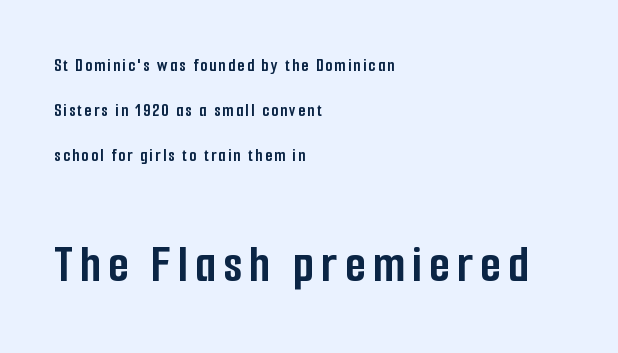
Q: Is the text bold? A: Yes.
Q: Is the text italic (slanted)? A: No, it is upright.
Q: Is the typeface a serif or a sans-serif typeface? A: Sans-serif.
Q: Is the text underlined? A: No.
Q: How is the paragraph aligned? A: Left-aligned.
Q: Is the spacing between lines tight, normal or loose? A: Loose.
Q: Which block of text is set in a larger size, the first (top) or the second (bottom)? A: The second (bottom) one.
Q: Width (condensed, normal, or wide)? A: Condensed.
Q: Stroke contrast? A: Low.
Q: x-height? A: Medium.
Q: Monospaced? A: No.
